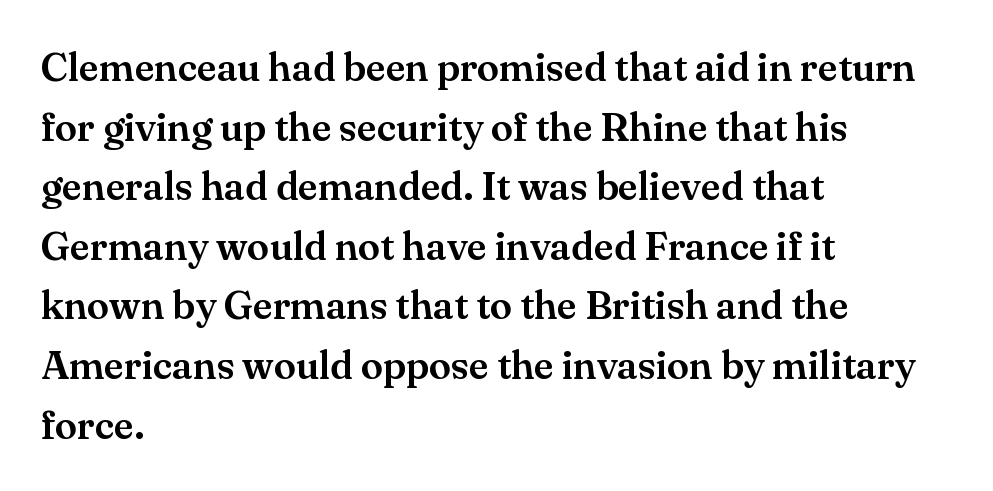
Q: Is the text italic (slanted)? A: No, it is upright.
Q: Is the typeface a serif or a sans-serif typeface? A: Serif.
Q: Is the text underlined? A: No.
Q: How is the paragraph aligned? A: Left-aligned.
Q: Is the spacing between letters normal or unusually wide? A: Normal.
Q: Is the spacing between lines tight, normal or loose? A: Normal.
Q: Width (condensed, normal, or wide)? A: Normal.
Q: Stroke contrast? A: Medium.
Q: x-height? A: Small.
Q: Monospaced? A: No.
